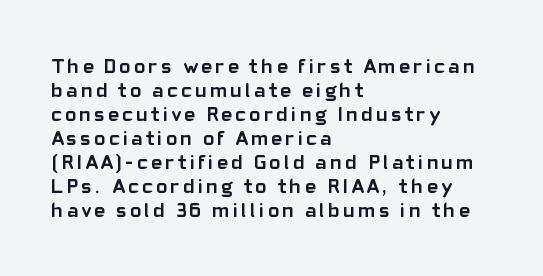
Q: Is the text bold? A: Yes.
Q: Is the text italic (slanted)? A: No, it is upright.
Q: Is the text underlined? A: No.
Q: How is the paragraph aligned? A: Left-aligned.
Q: Is the spacing between lines tight, normal or loose? A: Tight.
